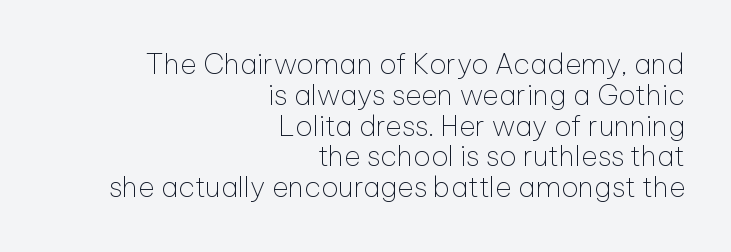
The image shows 28 px thin sans-serif type, upright; set right-aligned, tight line spacing (1.1x), normal letter spacing, not underlined; low stroke contrast and a medium x-height.
